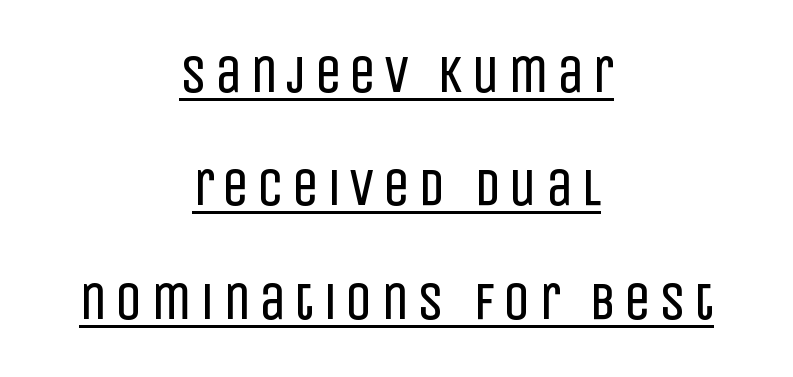
The image shows 53 px regular-weight, condensed sans-serif type, upright; set centered, loose line spacing (2.14x), underlined; low stroke contrast and a large x-height.
